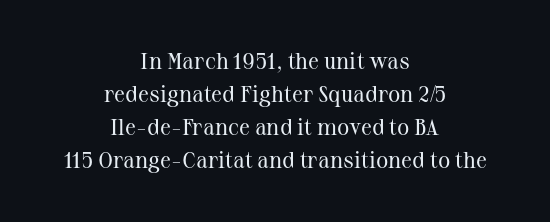
Q: Is the text bold? A: No.
Q: Is the text italic (slanted)? A: No, it is upright.
Q: Is the text underlined? A: No.
Q: How is the paragraph aligned? A: Centered.
Q: Is the spacing between letters normal or unusually wide? A: Normal.
Q: Is the spacing between lines tight, normal or loose? A: Normal.
